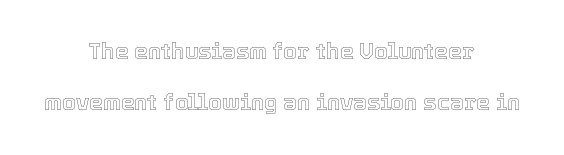
Q: Is the text italic (slanted)? A: No, it is upright.
Q: Is the text underlined? A: No.
Q: How is the paragraph aligned? A: Centered.
Q: Is the spacing between letters normal or unusually wide? A: Normal.
Q: Is the spacing between lines tight, normal or loose? A: Loose.
